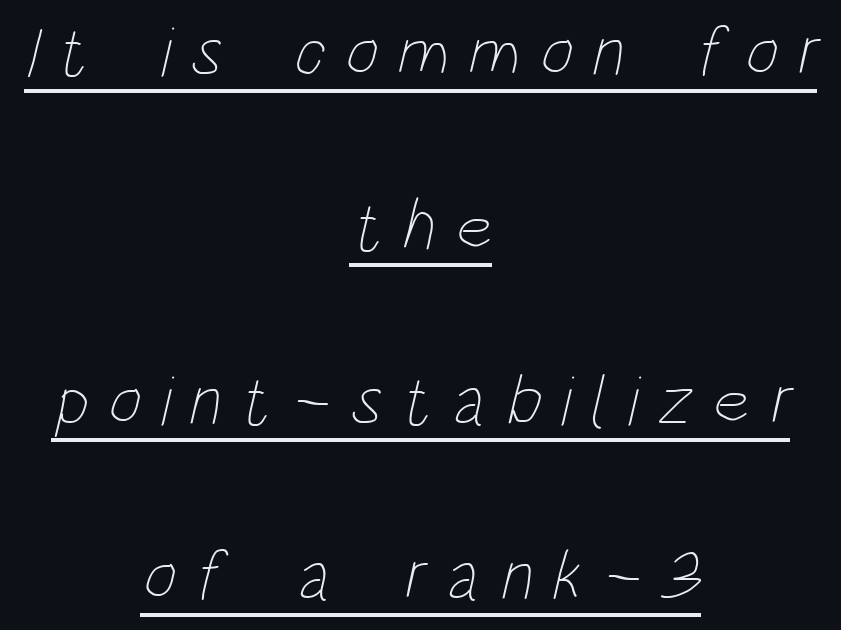
Q: Is the text bold? A: No.
Q: Is the text underlined? A: Yes.
Q: How is the paragraph aligned? A: Centered.
Q: Is the spacing between letters normal or unusually wide? A: Unusually wide.
Q: Is the spacing between lines tight, normal or loose? A: Loose.
Q: Width (condensed, normal, or wide)? A: Condensed.
Q: Stroke contrast? A: Low.
Q: x-height? A: Large.
Q: Monospaced? A: No.
